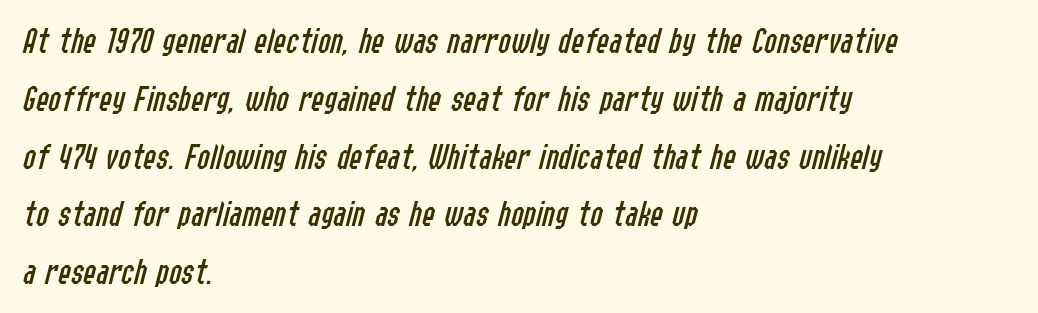
Q: Is the text bold? A: No.
Q: Is the text italic (slanted)? A: Yes, it leans right by about 14 degrees.
Q: Is the text underlined? A: No.
Q: How is the paragraph aligned? A: Left-aligned.
Q: Is the spacing between letters normal or unusually wide? A: Normal.
Q: Is the spacing between lines tight, normal or loose? A: Normal.
Q: Width (condensed, normal, or wide)? A: Condensed.
Q: Stroke contrast? A: Low.
Q: x-height? A: Medium.
Q: Monospaced? A: No.
